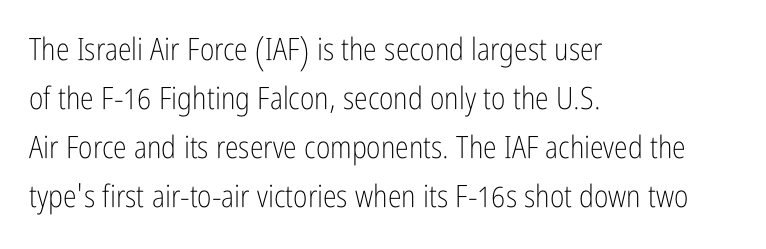
The rag falls on the right side of this text block. This reads as an unemphasized weight, regular at the heaviest. This sample uses plain, unmodified letter spacing. The rendering uses natural spacing where letterforms have individual widths. Rows of type keep a routine distance in the vertical direction. Is this a sans? Yes — the strokes have no serifs.
